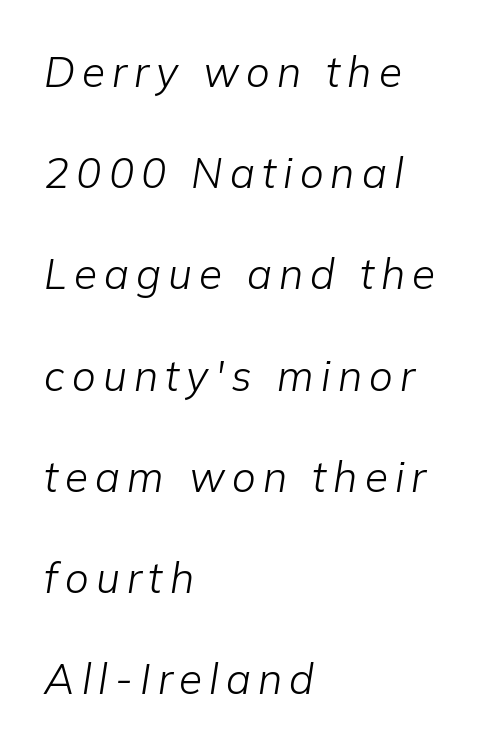
The face used here is proportionally spaced, like ordinary book or web type. Descenders hang freely into open space. Weight class: somewhere from thin through regular. Characters are canted at an angle relative to the baseline's perpendicular. Casual observation: everything's shoved over to the left. Baseline-to-baseline distance is far greater than the letter height.
